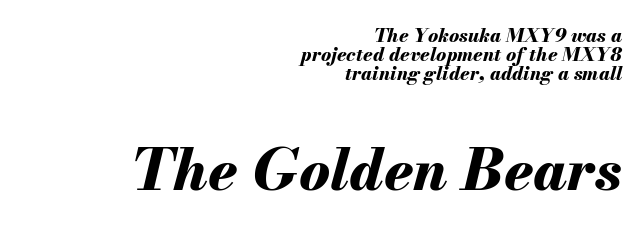
Does the leading feel generous? Not at all — it's pinched. Looks like regular typesetting: each glyph gets only the width it needs. How are the letters spaced? Ordinarily, with no added tracking. The passage shown begins with its smaller block and ends with its larger one. Every row of glyphs terminates at an identical x-position on the right. The gap between lines stays unmarked.
